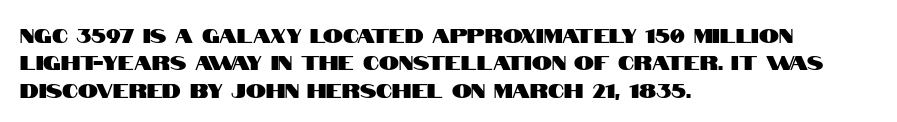
Q: Is the text italic (slanted)? A: No, it is upright.
Q: Is the text underlined? A: No.
Q: How is the paragraph aligned? A: Left-aligned.
Q: Is the spacing between letters normal or unusually wide? A: Normal.
Q: Is the spacing between lines tight, normal or loose? A: Normal.
